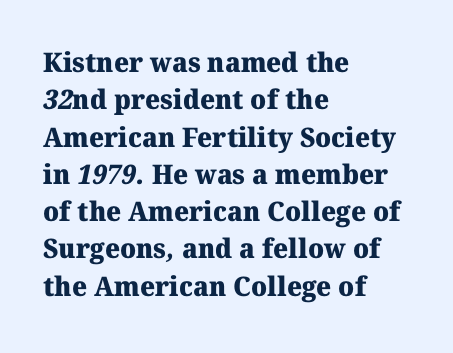
The image shows 27 px bold type; set left-aligned, normal line spacing (1.38x), normal letter spacing, not underlined.
